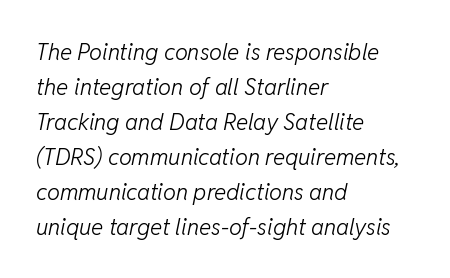
Q: Is the text bold? A: No.
Q: Is the text italic (slanted)? A: Yes, it leans right by about 11 degrees.
Q: Is the text underlined? A: No.
Q: How is the paragraph aligned? A: Left-aligned.
Q: Is the spacing between letters normal or unusually wide? A: Normal.
Q: Is the spacing between lines tight, normal or loose? A: Normal.
